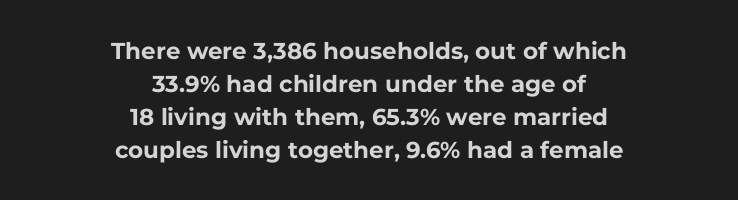
{"italic": "no", "bold": "yes", "underline": "no", "align": "center", "line_spacing": "normal", "line_spacing_ratio": 1.43, "letter_spacing": "normal", "letter_spacing_em": 0.0, "glyph_px": 23}
